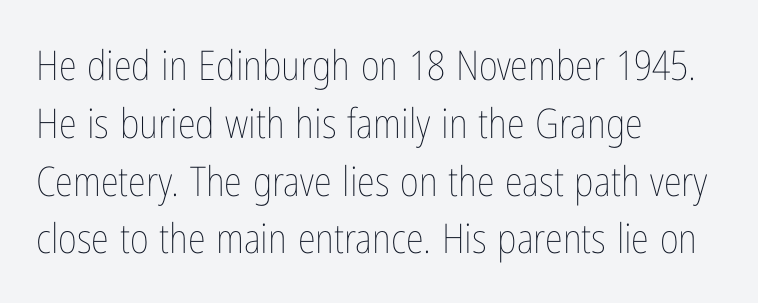
Q: Is the text bold? A: No.
Q: Is the text italic (slanted)? A: No, it is upright.
Q: Is the text underlined? A: No.
Q: How is the paragraph aligned? A: Left-aligned.
Q: Is the spacing between letters normal or unusually wide? A: Normal.
Q: Is the spacing between lines tight, normal or loose? A: Normal.
Q: Width (condensed, normal, or wide)? A: Condensed.
Q: Stroke contrast? A: Low.
Q: x-height? A: Medium.
Q: Monospaced? A: No.
